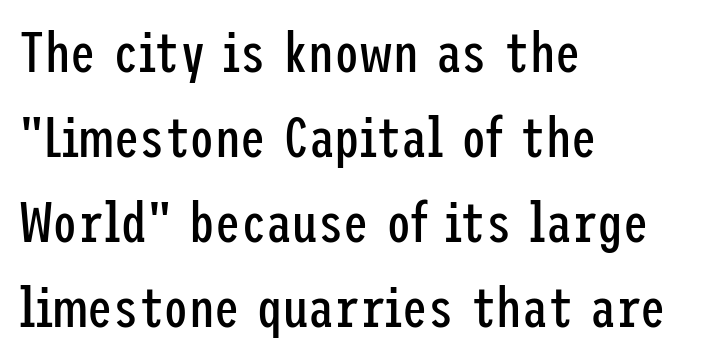
The image shows 57 px regular-weight, condensed sans-serif type, upright; set left-aligned, normal line spacing (1.49x), normal letter spacing, not underlined; low stroke contrast and a medium x-height.
